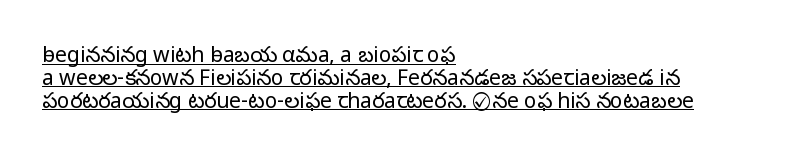
Emphasis is given by a line drawn under the lettering. Notice how descenders almost collide with the ascenders below — that's tight leading. Characters follow at the spacing the type designer built in. A roman cut, with each character standing at attention.
